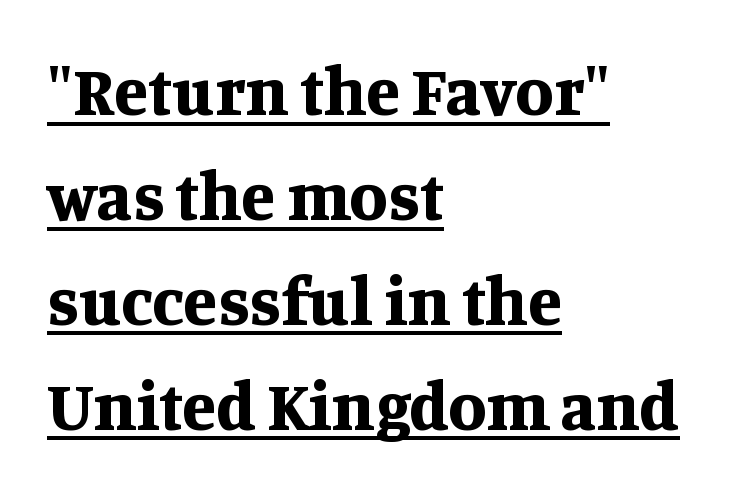
This rendering employs a face with finishing strokes, i.e., a serif. Summary of weight: heavy, a full bold. Standard letterfit; no display-style spreading of the glyphs. This is roman type, the default non-slanted kind. Is there an underline? Yes — a line sits under the letters. Line spacing here is normal.
